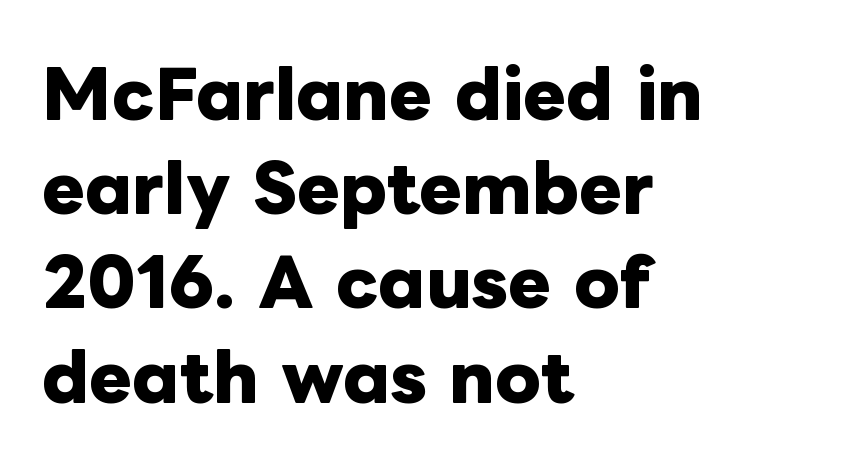
The image shows 65 px heavy type, upright; set left-aligned, normal line spacing (1.45x), normal letter spacing, not underlined; low stroke contrast and a medium x-height.
